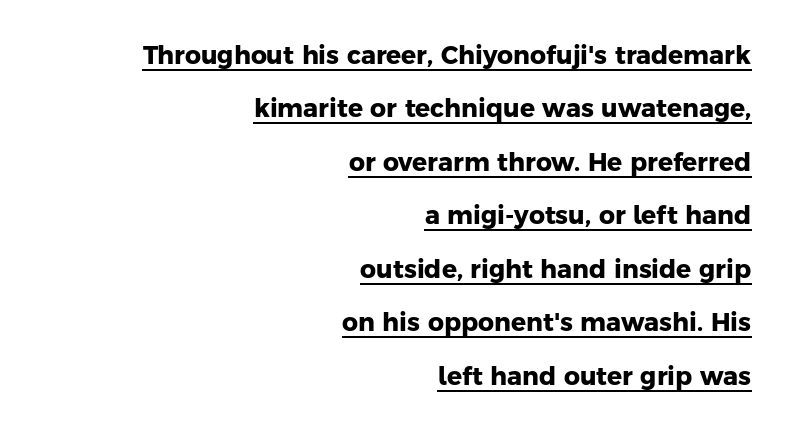
{"bold": "yes", "underline": "yes", "align": "right", "line_spacing": "loose", "line_spacing_ratio": 2.14, "letter_spacing": "normal", "letter_spacing_em": 0.0, "glyph_px": 25}
